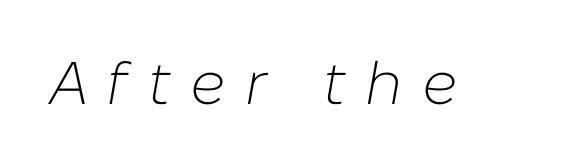
{"italic": "yes", "lean": "right", "slant_degrees": 10, "bold": "no", "weight": "light", "width": "normal", "stroke_contrast": "low", "x_height": "medium", "monospaced": "no", "underline": "no", "letter_spacing": "wide", "letter_spacing_em": 0.32, "glyph_px": 60}
